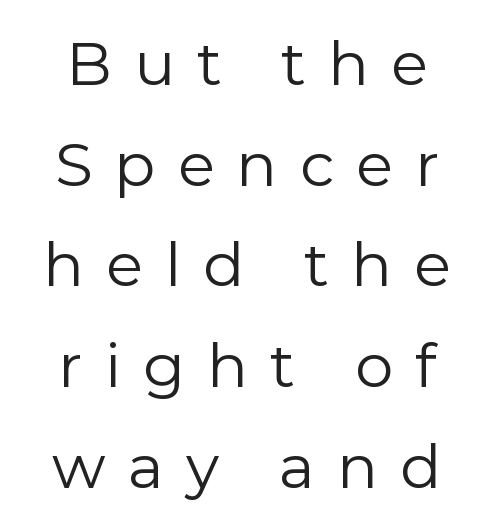
{"serif": "no", "italic": "no", "bold": "no", "weight": "regular", "width": "normal", "stroke_contrast": "low", "x_height": "medium", "monospaced": "no", "underline": "no", "line_spacing": "normal", "line_spacing_ratio": 1.65, "letter_spacing": "wide", "letter_spacing_em": 0.36, "glyph_px": 61}
